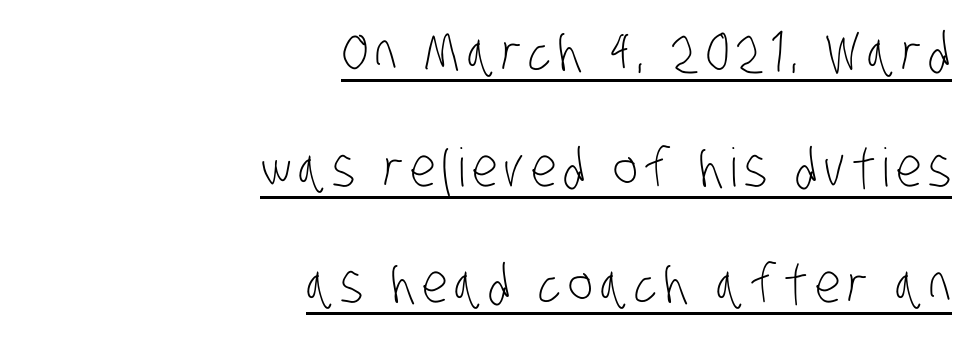
Q: Is the text bold? A: No.
Q: Is the typeface a serif or a sans-serif typeface? A: Sans-serif.
Q: Is the text underlined? A: Yes.
Q: How is the paragraph aligned? A: Right-aligned.
Q: Is the spacing between lines tight, normal or loose? A: Loose.
Q: Width (condensed, normal, or wide)? A: Condensed.
Q: Stroke contrast? A: Low.
Q: x-height? A: Large.
Q: Monospaced? A: No.
